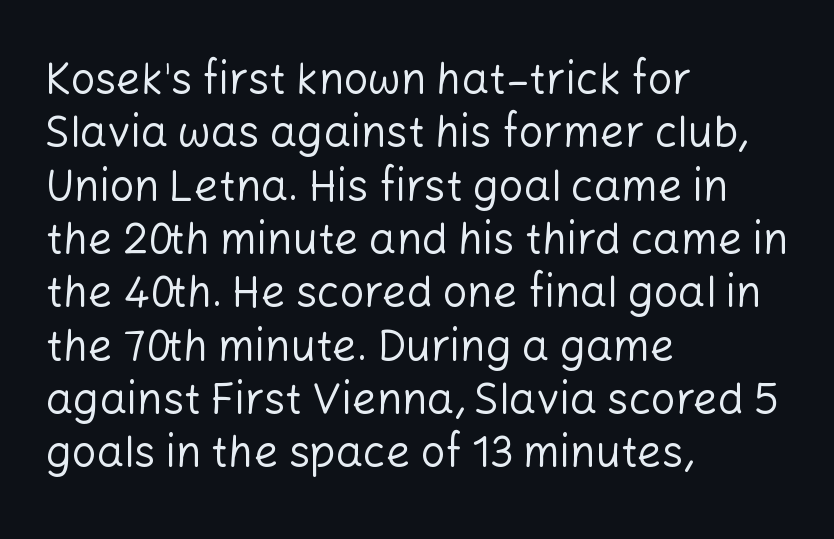
Only glyphs here, with clear space below each row. A sans-serif font was chosen for this passage. What stands out about the letter spacing? Nothing — it is the standard amount. On a weight scale, this lands at 450 or below. If you drew a ruler down the left edge, every line would touch it. Spacing verdict: proportional, widths tailored to each character.
